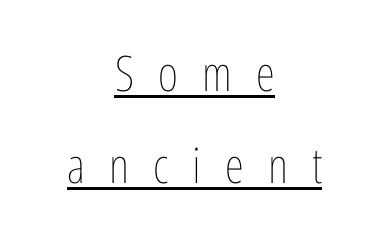
Q: Is the text bold? A: No.
Q: Is the text italic (slanted)? A: No, it is upright.
Q: Is the text underlined? A: Yes.
Q: How is the paragraph aligned? A: Centered.
Q: Is the spacing between letters normal or unusually wide? A: Unusually wide.
Q: Width (condensed, normal, or wide)? A: Condensed.
Q: Stroke contrast? A: Low.
Q: x-height? A: Medium.
Q: Monospaced? A: No.
